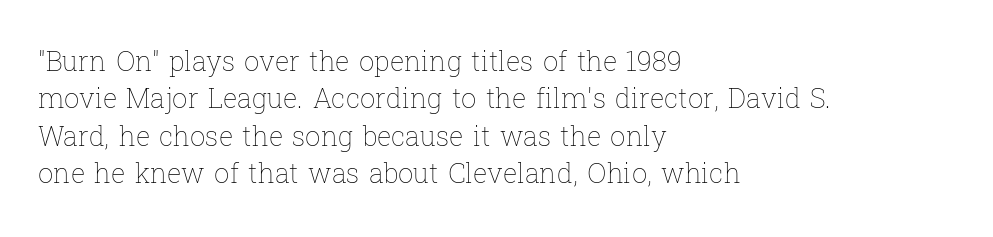
{"italic": "no", "bold": "no", "underline": "no", "align": "left", "line_spacing": "normal", "line_spacing_ratio": 1.38, "letter_spacing": "normal", "letter_spacing_em": 0.0, "glyph_px": 27}
